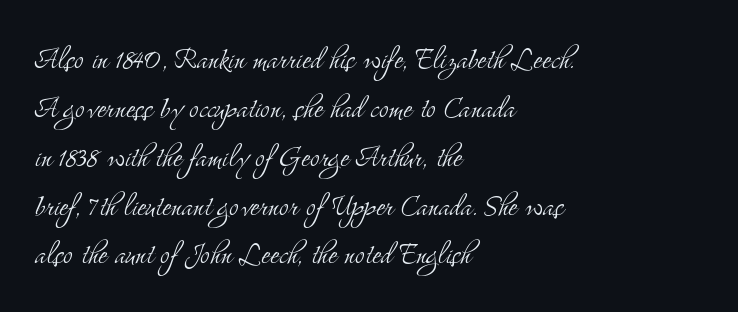
Q: Is the text bold? A: No.
Q: Is the text italic (slanted)? A: Yes.
Q: Is the typeface a serif or a sans-serif typeface? A: Serif.
Q: Is the text underlined? A: No.
Q: How is the paragraph aligned? A: Left-aligned.
Q: Is the spacing between letters normal or unusually wide? A: Normal.
Q: Is the spacing between lines tight, normal or loose? A: Normal.
Q: Width (condensed, normal, or wide)? A: Condensed.
Q: Stroke contrast? A: Medium.
Q: x-height? A: Small.
Q: Monospaced? A: No.
